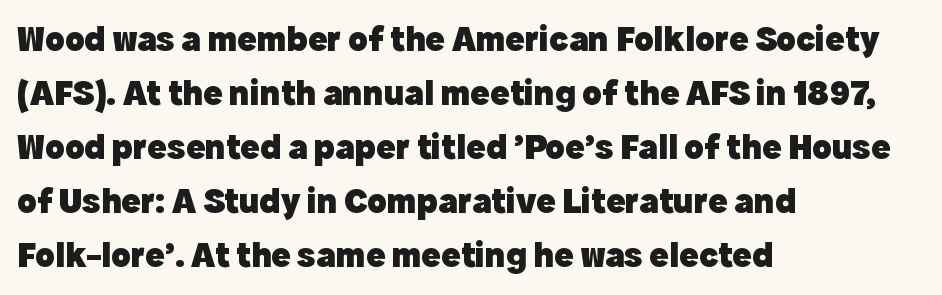
The image shows 36 px heavy sans-serif type, upright; set left-aligned, normal line spacing (1.5x), normal letter spacing, not underlined; a medium x-height.
